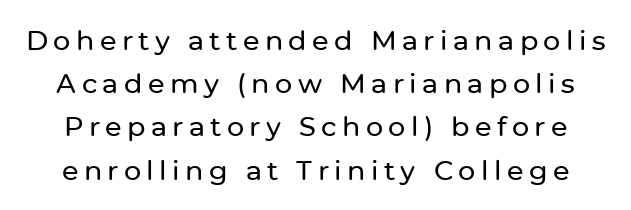
{"italic": "no", "underline": "no", "line_spacing": "normal", "line_spacing_ratio": 1.6, "letter_spacing": "wide", "letter_spacing_em": 0.2, "glyph_px": 27}
